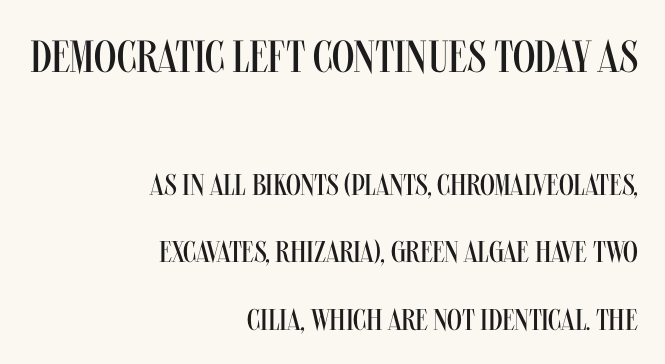
The image shows 45 px regular-weight, condensed sans-serif type, upright; set right-aligned, loose line spacing (2.26x), normal letter spacing, not underlined; the first (top) block is 1.5x larger; medium stroke contrast and a large x-height.
